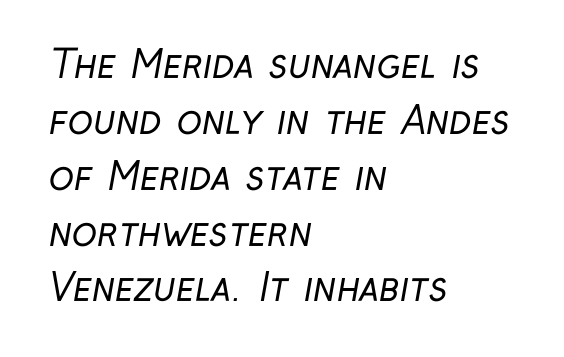
{"serif": "no", "bold": "no", "weight": "regular", "width": "condensed", "stroke_contrast": "low", "x_height": "medium", "monospaced": "no", "underline": "no", "align": "left", "line_spacing": "normal", "line_spacing_ratio": 1.47, "letter_spacing": "normal", "letter_spacing_em": 0.0, "glyph_px": 38}
